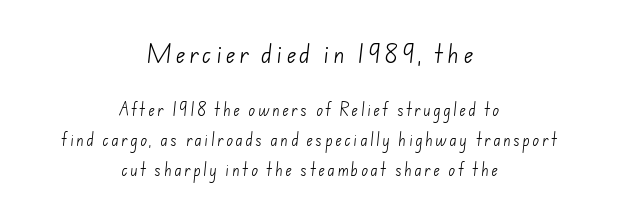
The leading is generous, giving the passage an open texture. The area under the type is left untouched. Each stroke keeps to a modest, everyday thickness or less. Between these two stacked blocks, the higher one wins on size.
